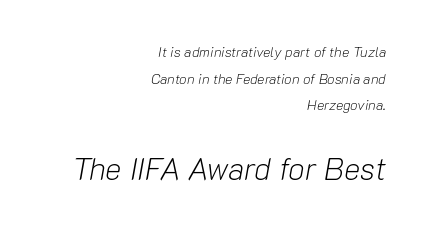
The image shows 31 px light type, italic (leaning right); set right-aligned, loose line spacing (1.91x), normal letter spacing, not underlined; the second (bottom) block is 2.21x larger; low stroke contrast and a medium x-height.
